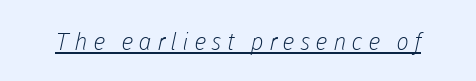
{"bold": "no", "underline": "yes", "letter_spacing": "wide", "letter_spacing_em": 0.23, "glyph_px": 24}
